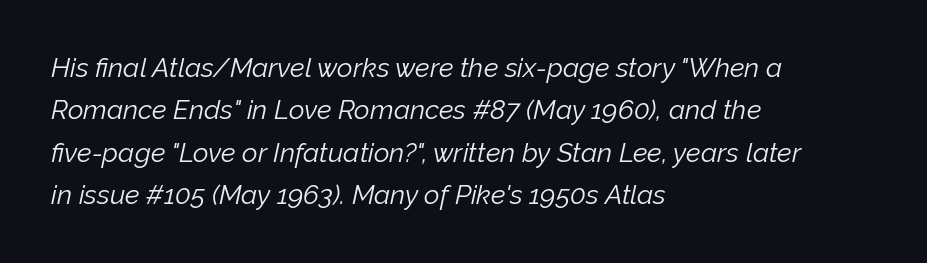
The image shows 27 px text type, italic (leaning right); set left-aligned, normal line spacing (1.57x), normal letter spacing, not underlined.
